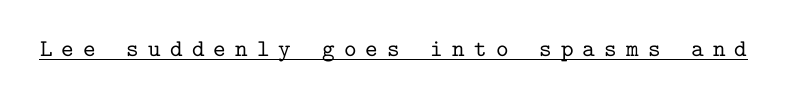
The image shows 24 px text type, upright; set unusually wide letter spacing (+0.38 em), underlined.
